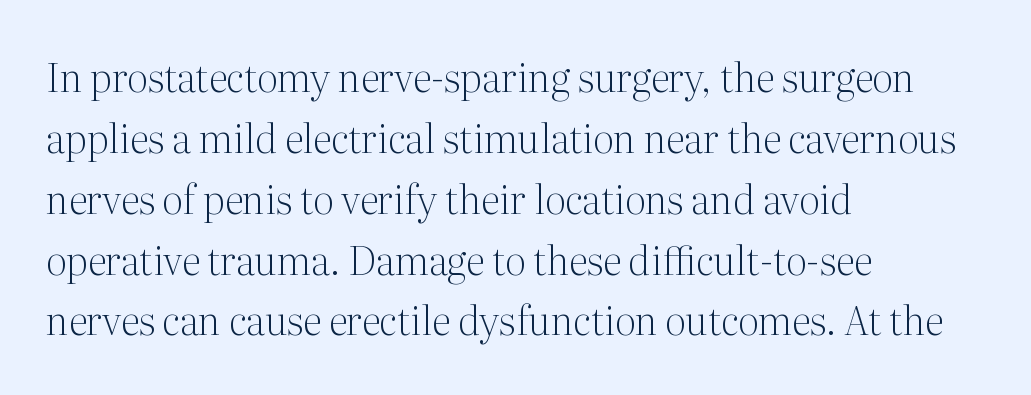
These lines sit exactly where default settings would place them. Quick note: underline off. The passage is arranged the way most books set body copy — flush left. What stands out about the letter spacing? Nothing — it is the standard amount.
